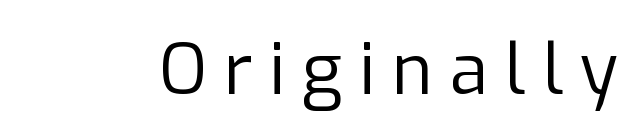
Q: Is the text bold? A: No.
Q: Is the text italic (slanted)? A: No, it is upright.
Q: Is the typeface a serif or a sans-serif typeface? A: Sans-serif.
Q: Is the text underlined? A: No.
Q: Is the spacing between letters normal or unusually wide? A: Unusually wide.
Q: Width (condensed, normal, or wide)? A: Normal.
Q: Stroke contrast? A: Low.
Q: x-height? A: Medium.
Q: Monospaced? A: No.
